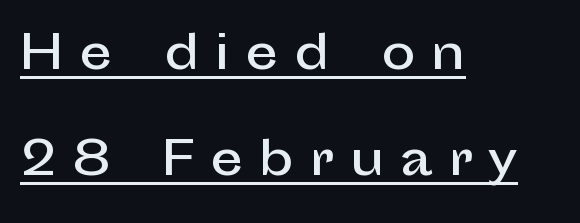
{"serif": "no", "italic": "no", "width": "normal", "stroke_contrast": "low", "x_height": "medium", "monospaced": "no", "underline": "yes", "align": "left", "line_spacing": "loose", "line_spacing_ratio": 2.31, "letter_spacing": "wide", "letter_spacing_em": 0.35, "glyph_px": 46}
